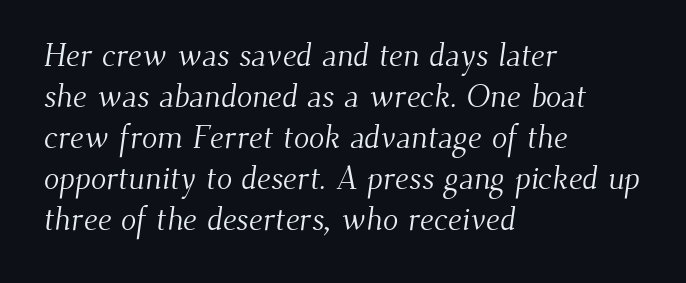
Q: Is the text bold? A: No.
Q: Is the typeface a serif or a sans-serif typeface? A: Serif.
Q: Is the text underlined? A: No.
Q: How is the paragraph aligned? A: Left-aligned.
Q: Is the spacing between letters normal or unusually wide? A: Normal.
Q: Is the spacing between lines tight, normal or loose? A: Normal.
Q: Width (condensed, normal, or wide)? A: Normal.
Q: Stroke contrast? A: Medium.
Q: x-height? A: Small.
Q: Monospaced? A: No.
